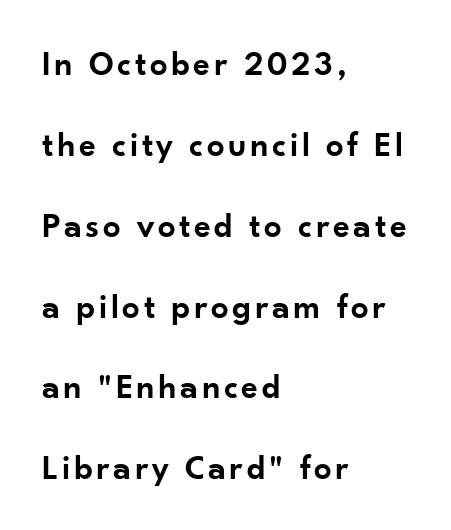
Q: Is the text bold? A: Semi-bold.
Q: Is the text italic (slanted)? A: No, it is upright.
Q: Is the typeface a serif or a sans-serif typeface? A: Sans-serif.
Q: Is the text underlined? A: No.
Q: How is the paragraph aligned? A: Left-aligned.
Q: Is the spacing between lines tight, normal or loose? A: Loose.
Q: Width (condensed, normal, or wide)? A: Normal.
Q: Stroke contrast? A: Low.
Q: x-height? A: Small.
Q: Monospaced? A: No.
